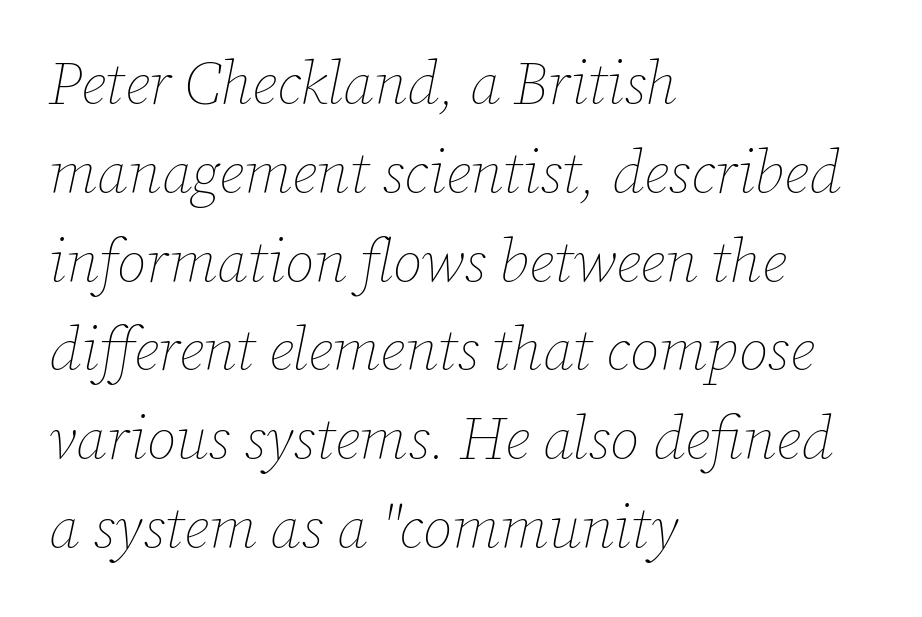
This reads as an unemphasized weight, regular at the heaviest. Beneath every word, the page is bare. Italic: yes, the glyphs are oblique. Character widths vary here, with narrow letters taking less room than wide ones. Words appear dense and cohesive because spacing is normal. The block of text has a typical density, with ordinary space between rows.
